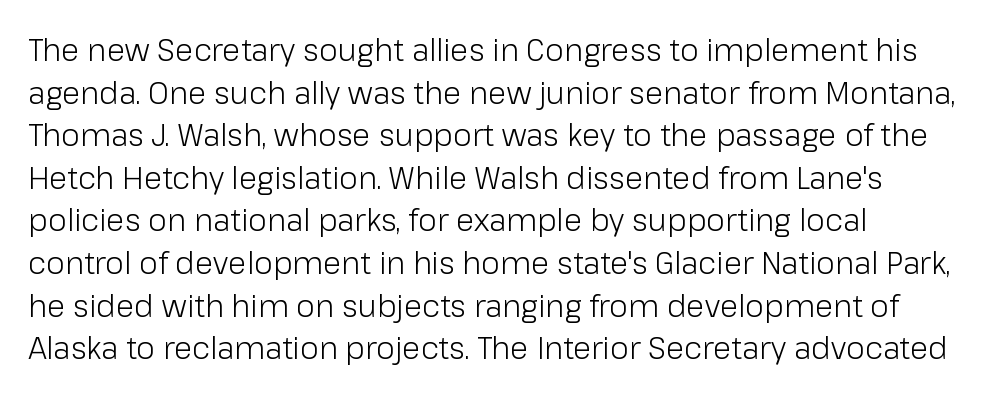
{"serif": "no", "italic": "no", "bold": "no", "weight": "light", "width": "normal", "stroke_contrast": "low", "x_height": "medium", "monospaced": "no", "underline": "no", "line_spacing": "normal", "line_spacing_ratio": 1.42, "letter_spacing": "normal", "letter_spacing_em": 0.0, "glyph_px": 30}
